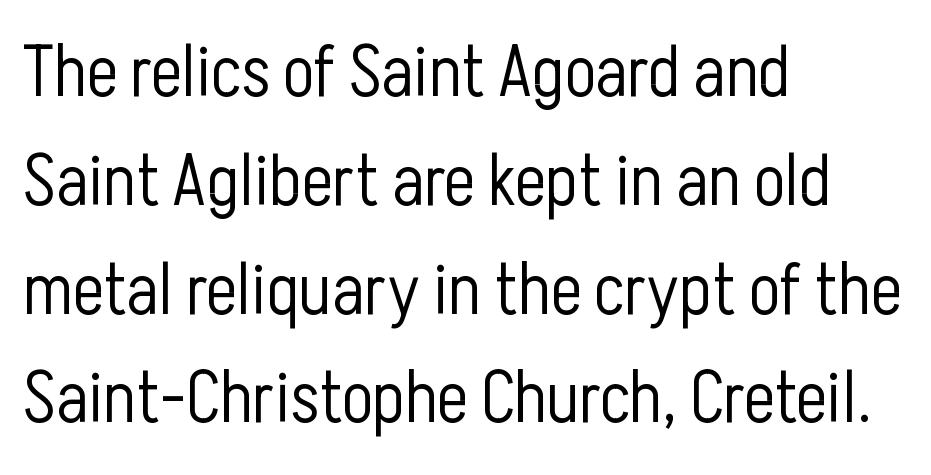
Descender tails drop into unmarked territory. The designer left line spacing at the default. Each letter keeps its own natural width here, so spacing adapts to shape. No extra ink here — the face is not bold. The tracking reads as untouched default to a designer's eye. This is roman type, the default non-slanted kind.
